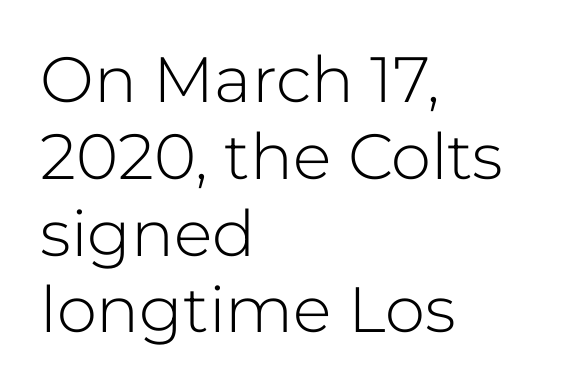
The image shows 64 px light sans-serif type, upright; set left-aligned, line spacing 1.2x, normal letter spacing, not underlined; low stroke contrast and a medium x-height.
